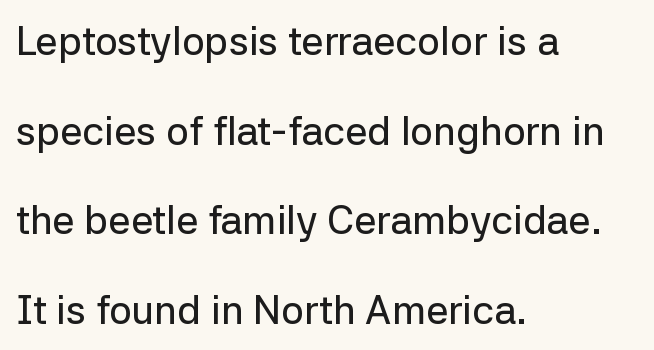
Is there any slant? The stems are plumb. Vertical spacing — loose. The rendering uses natural spacing where letterforms have individual widths. Serif or sans? Sans — the stroke terminals are bare.
